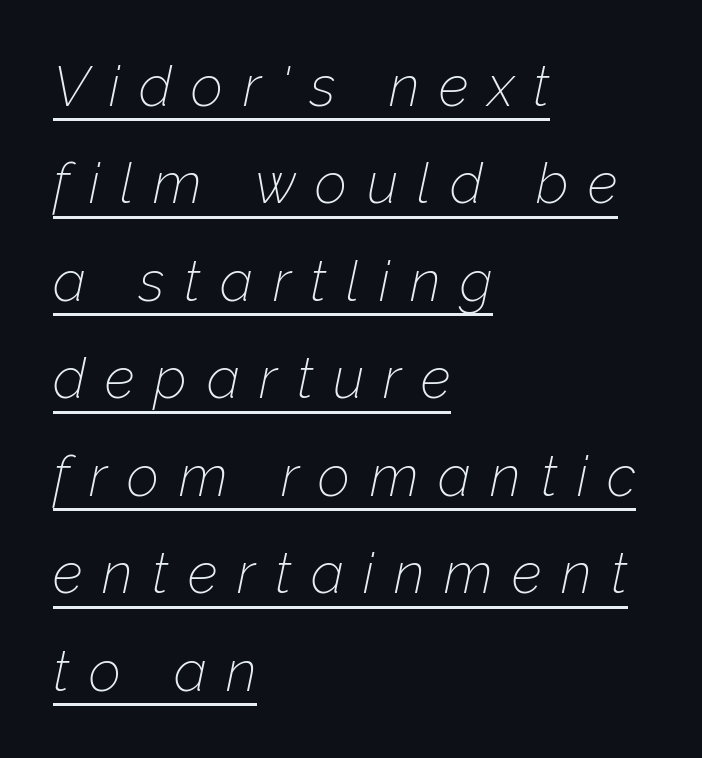
No chunkiness to these letters — they're not bold. Short note: letters widely spaced. Note the varied advance widths — an 'i' is clearly narrower than an 'm'. Like a heading marked for emphasis, these lines bear an underscore. Every row of glyphs begins at an identical x-position on the left. Posture: slanted.
